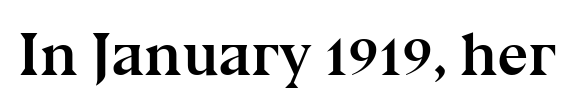
Q: Is the text bold? A: Yes.
Q: Is the text italic (slanted)? A: No, it is upright.
Q: Is the typeface a serif or a sans-serif typeface? A: Serif.
Q: Is the text underlined? A: No.
Q: Is the spacing between letters normal or unusually wide? A: Normal.
Q: Width (condensed, normal, or wide)? A: Normal.
Q: Stroke contrast? A: Medium.
Q: x-height? A: Medium.
Q: Monospaced? A: No.
